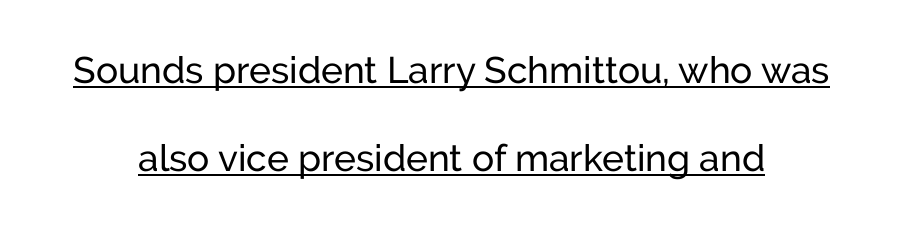
{"serif": "no", "italic": "no", "width": "normal", "stroke_contrast": "low", "x_height": "medium", "monospaced": "no", "underline": "yes", "align": "center", "line_spacing": "loose", "line_spacing_ratio": 2.39, "letter_spacing": "normal", "letter_spacing_em": 0.0, "glyph_px": 37}
